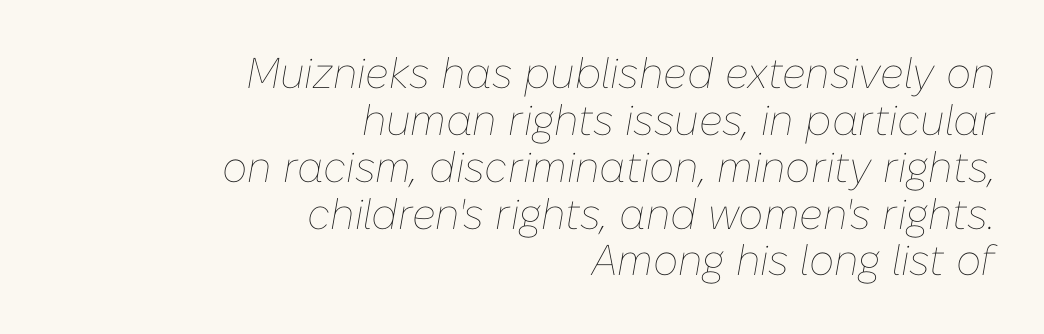
The font sits on the lighter half of the weight spectrum, regular included. Character widths vary here, with narrow letters taking less room than wide ones. Italic: yes, the glyphs are oblique. Honestly, the rows look squashed on top of each other. How are the letters spaced? Ordinarily, with no added tracking.
